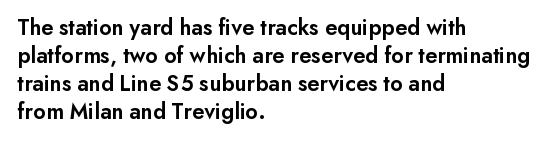
Alignment: flush left. Short note: letters normally spaced. The space directly below the letters is spotless. It's the straight-up-and-down kind of type. Stroke thickness is moderately raised; the sample reads as semibold.
